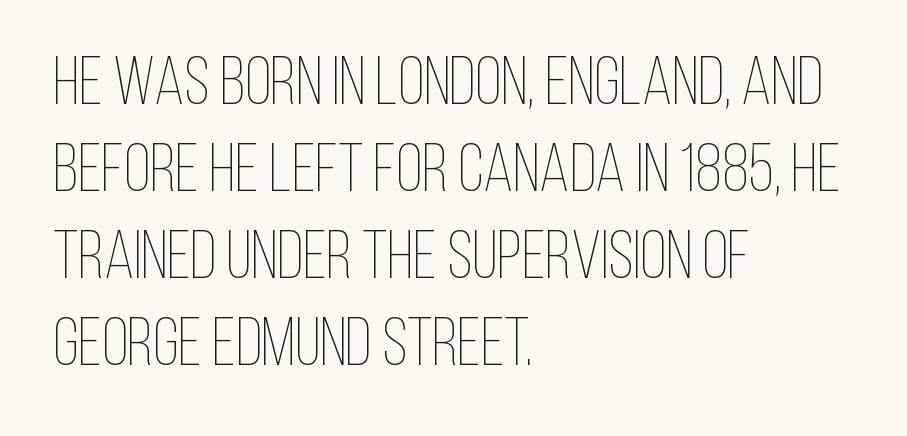
These lines are rendered in a variable-pitch font. No heavy texture on the line: the type isn't bold. The letters stand straight up with perfectly vertical stems. Is there much room between lines? A standard amount, neither cramped nor airy. The specimen omits any rule beneath the text block's lines.
